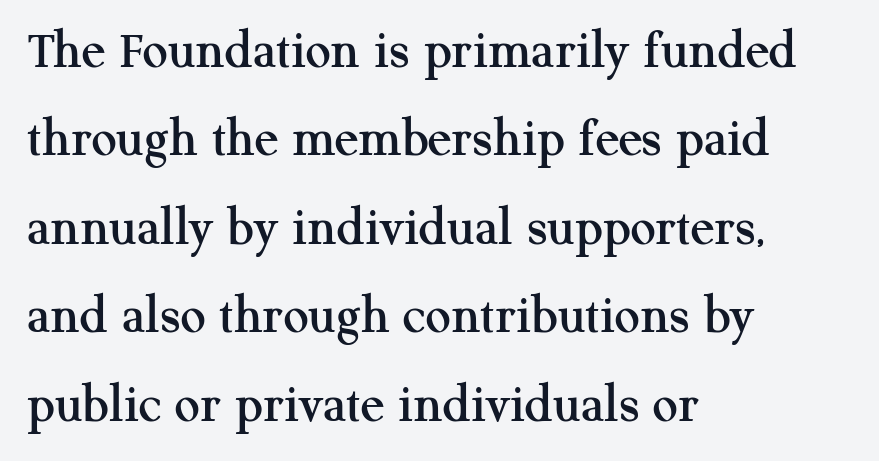
Nobody drew a line under any word here. Posture: upright roman. I'd call this a serif setting — the letters wear small feet. Whoever set this chose a conventional vertical rhythm. Caption: standard tracking, unaltered. Is this a fixed-width face? No — the glyphs have proportional, varying widths.
